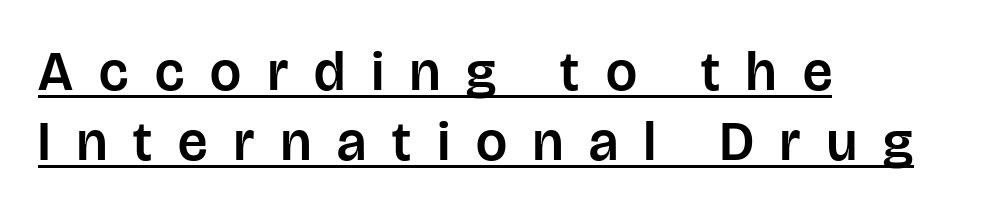
The image shows 55 px sans-serif type, upright; set left-aligned, normal line spacing (1.28x), unusually wide letter spacing (+0.48 em), underlined; low stroke contrast and a large x-height.
